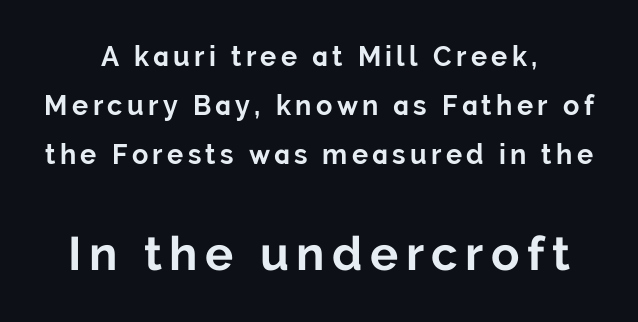
{"serif": "no", "italic": "no", "bold": "yes", "weight": "bold", "width": "normal", "stroke_contrast": "low", "x_height": "medium", "monospaced": "no", "underline": "no", "align": "center", "line_spacing_ratio": 1.82, "larger_block": "second", "size_ratio": 1.74, "glyph_px": 47}
